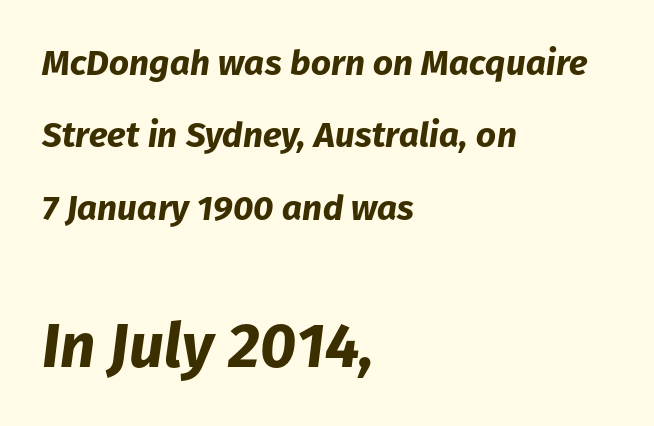
Q: Is the text bold? A: Yes.
Q: Is the text italic (slanted)? A: Yes, it leans right by about 8 degrees.
Q: Is the text underlined? A: No.
Q: How is the paragraph aligned? A: Left-aligned.
Q: Is the spacing between letters normal or unusually wide? A: Normal.
Q: Is the spacing between lines tight, normal or loose? A: Loose.
Q: Which block of text is set in a larger size, the first (top) or the second (bottom)? A: The second (bottom) one.
Q: Width (condensed, normal, or wide)? A: Normal.
Q: Stroke contrast? A: Low.
Q: x-height? A: Medium.
Q: Monospaced? A: No.
